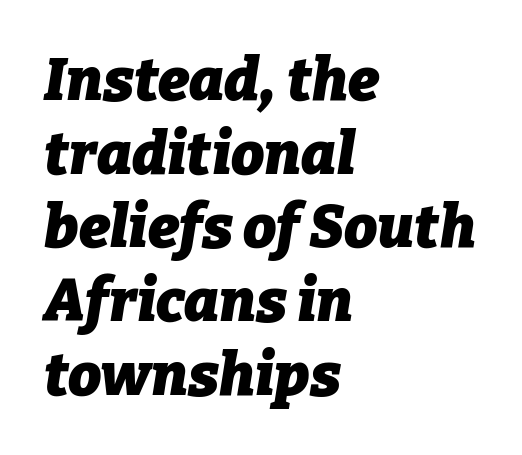
Q: Is the text bold? A: Yes.
Q: Is the text italic (slanted)? A: Yes, it leans right by about 9 degrees.
Q: Is the text underlined? A: No.
Q: How is the paragraph aligned? A: Left-aligned.
Q: Is the spacing between letters normal or unusually wide? A: Normal.
Q: Is the spacing between lines tight, normal or loose? A: Normal.
Q: Width (condensed, normal, or wide)? A: Normal.
Q: Stroke contrast? A: Low.
Q: x-height? A: Medium.
Q: Monospaced? A: No.
